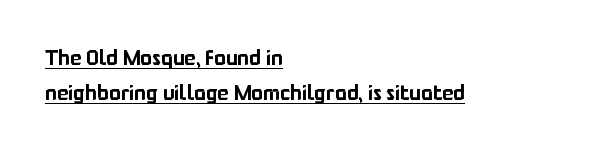
The rows are spaced the way most documents space them. Letter spacing: default. One-word summary of the alignment: left. The axis of the letterforms is exactly vertical. The specimen includes a rule beneath the text block's lines.
